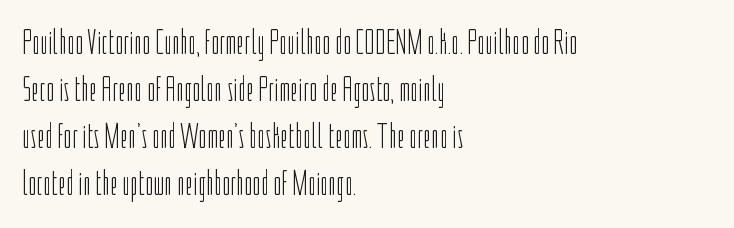
What's the leading like? Ordinary, nothing unusual. Stem width sits at or under what a default text font uses. Looks like regular typesetting: each glyph gets only the width it needs. Posture: straight, roman, zero tilt.
